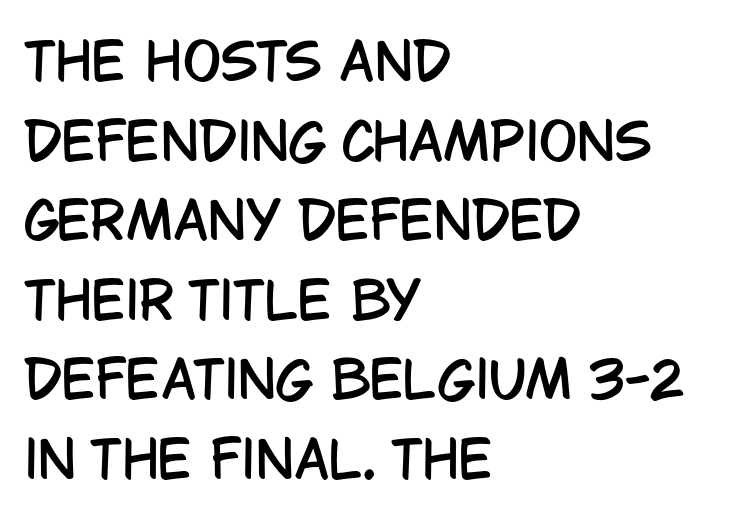
The image shows 51 px condensed sans-serif type, upright; set left-aligned, normal line spacing (1.56x), normal letter spacing, not underlined; low stroke contrast and a large x-height.
